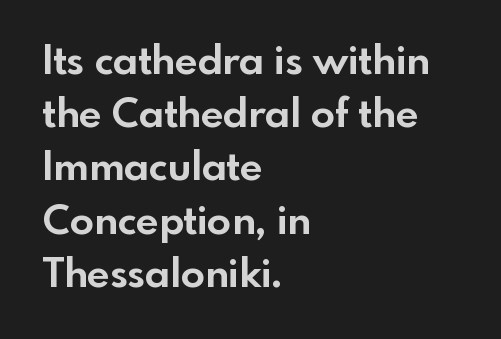
{"serif": "no", "italic": "no", "bold": "yes", "weight": "bold", "width": "normal", "x_height": "small", "monospaced": "no", "underline": "no", "align": "left", "line_spacing": "normal", "line_spacing_ratio": 1.33, "letter_spacing": "normal", "letter_spacing_em": 0.0, "glyph_px": 40}
